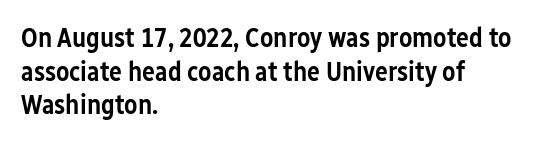
Q: Is the text bold? A: Semi-bold.
Q: Is the text italic (slanted)? A: No, it is upright.
Q: Is the text underlined? A: No.
Q: How is the paragraph aligned? A: Left-aligned.
Q: Is the spacing between letters normal or unusually wide? A: Normal.
Q: Is the spacing between lines tight, normal or loose? A: Normal.
